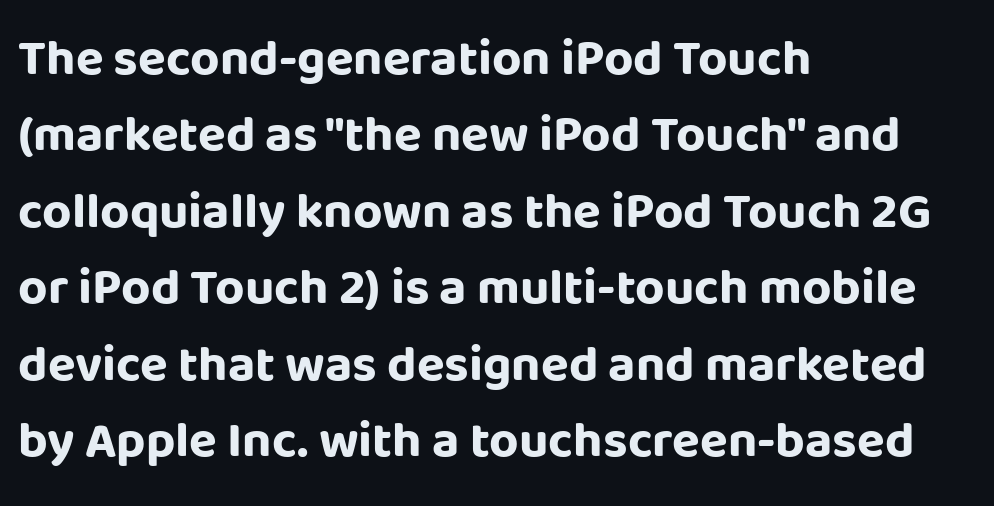
Q: Is the text bold? A: Yes.
Q: Is the text italic (slanted)? A: No, it is upright.
Q: Is the typeface a serif or a sans-serif typeface? A: Sans-serif.
Q: Is the text underlined? A: No.
Q: How is the paragraph aligned? A: Left-aligned.
Q: Is the spacing between letters normal or unusually wide? A: Normal.
Q: Is the spacing between lines tight, normal or loose? A: Normal.
Q: Width (condensed, normal, or wide)? A: Normal.
Q: Stroke contrast? A: Low.
Q: x-height? A: Large.
Q: Monospaced? A: No.
